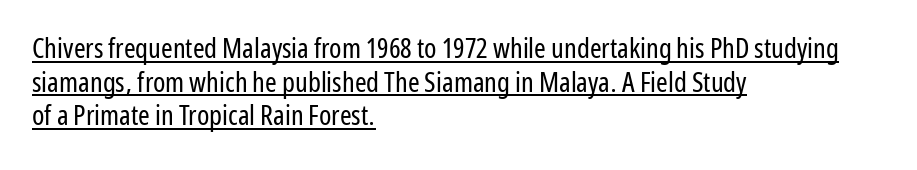
Q: Is the text bold? A: No.
Q: Is the text italic (slanted)? A: No, it is upright.
Q: Is the typeface a serif or a sans-serif typeface? A: Sans-serif.
Q: Is the text underlined? A: Yes.
Q: How is the paragraph aligned? A: Left-aligned.
Q: Is the spacing between letters normal or unusually wide? A: Normal.
Q: Width (condensed, normal, or wide)? A: Condensed.
Q: Stroke contrast? A: Low.
Q: x-height? A: Medium.
Q: Monospaced? A: No.
